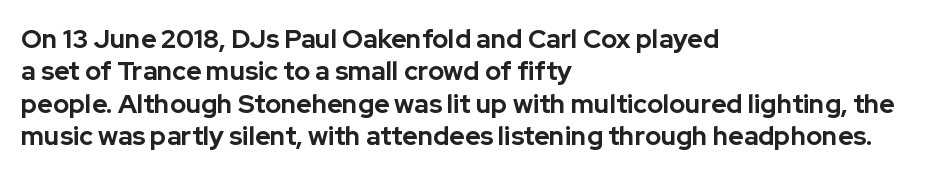
{"italic": "no", "bold": "yes", "underline": "no", "align": "left", "line_spacing": "normal", "line_spacing_ratio": 1.25, "letter_spacing": "normal", "letter_spacing_em": 0.0, "glyph_px": 26}
